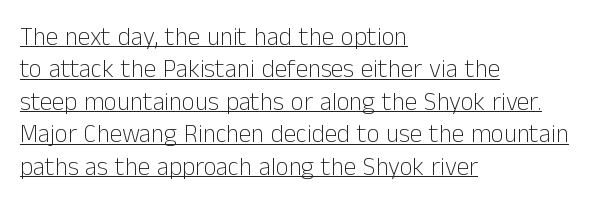
{"italic": "no", "bold": "no", "underline": "yes", "align": "left", "line_spacing": "normal", "line_spacing_ratio": 1.3, "letter_spacing": "normal", "letter_spacing_em": 0.0, "glyph_px": 25}
